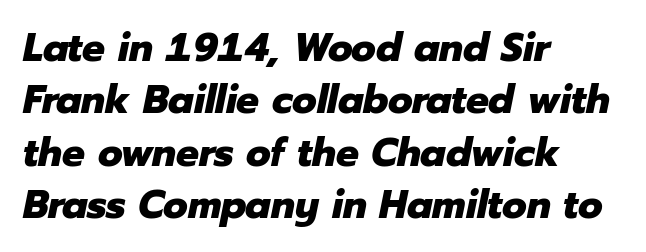
{"italic": "yes", "lean": "right", "slant_degrees": 12, "bold": "yes", "weight": "heavy", "width": "normal", "stroke_contrast": "low", "x_height": "medium", "monospaced": "no", "underline": "no", "align": "left", "line_spacing": "normal", "line_spacing_ratio": 1.31, "letter_spacing": "normal", "letter_spacing_em": 0.0, "glyph_px": 40}
